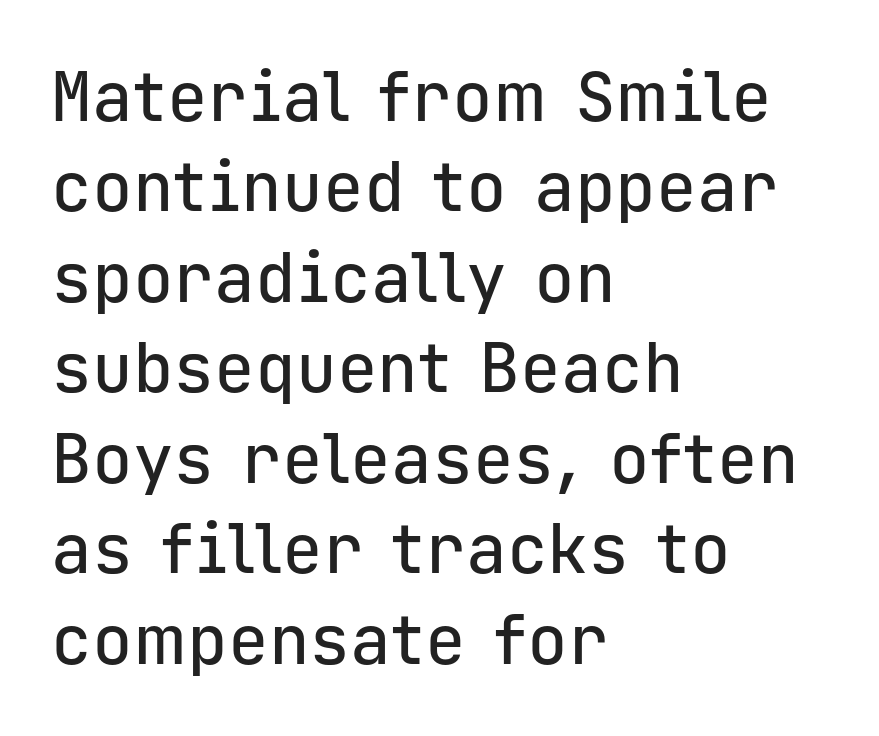
Q: Is the text italic (slanted)? A: No, it is upright.
Q: Is the typeface a serif or a sans-serif typeface? A: Sans-serif.
Q: Is the text underlined? A: No.
Q: How is the paragraph aligned? A: Left-aligned.
Q: Is the spacing between letters normal or unusually wide? A: Normal.
Q: Is the spacing between lines tight, normal or loose? A: Normal.
Q: Width (condensed, normal, or wide)? A: Normal.
Q: Stroke contrast? A: Low.
Q: x-height? A: Medium.
Q: Monospaced? A: Yes.
